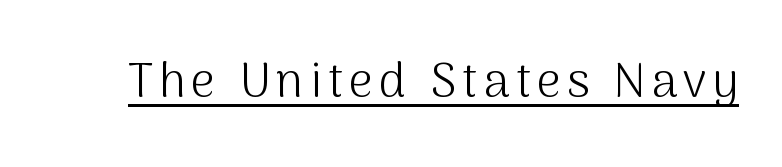
Q: Is the text bold? A: No.
Q: Is the text italic (slanted)? A: No, it is upright.
Q: Is the typeface a serif or a sans-serif typeface? A: Sans-serif.
Q: Is the text underlined? A: Yes.
Q: Width (condensed, normal, or wide)? A: Normal.
Q: Stroke contrast? A: Medium.
Q: x-height? A: Medium.
Q: Monospaced? A: No.
